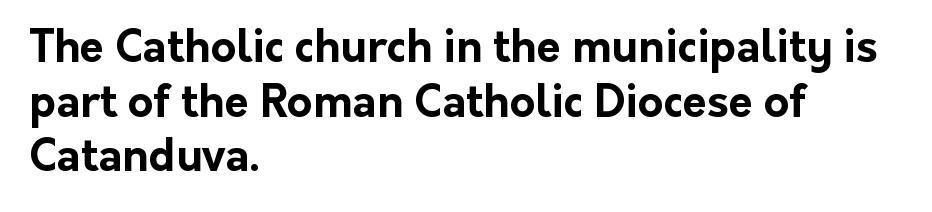
These lines are rendered in a variable-pitch font. Descenders hang freely into open space. Spacing between characters is what you'd get straight out of the box. The glyphs in this specimen are sans serif. Weight: bold. Every character sits straight up, as roman type does.
